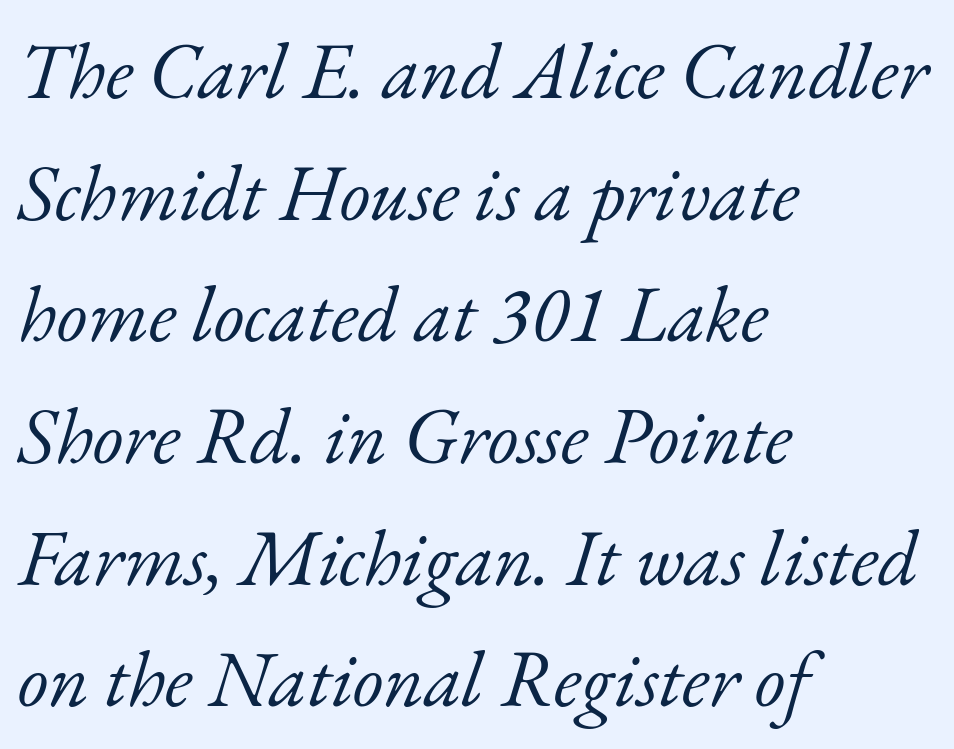
The image shows 79 px light serif type, italic (leaning right); set left-aligned, normal line spacing (1.54x), normal letter spacing, not underlined; low stroke contrast and a small x-height.
